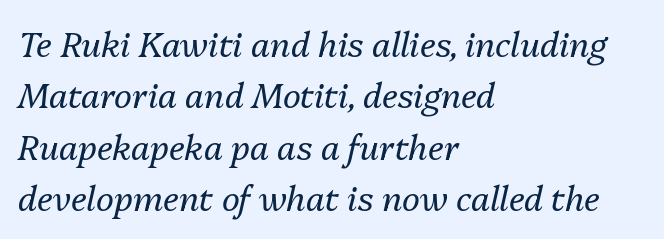
In terms of letterspacing, this is plain default setting. Lines of text with bare space underneath. The face looks like a standard text weight, possibly lighter. Leading matches the norm, producing a regular column. Each line starts at the same left margin while the right side varies. The passage shown leans; its letterforms are oblique.
